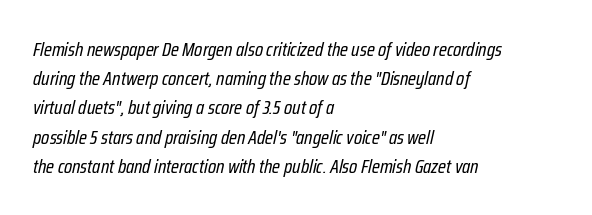
The image shows 20 px text type, italic (leaning right); set left-aligned, normal line spacing (1.46x), normal letter spacing, not underlined.
